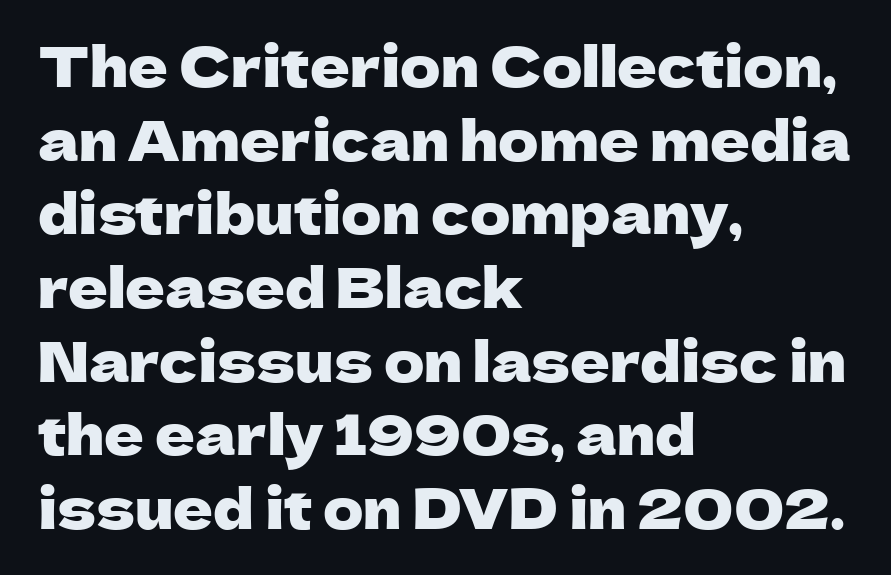
Q: Is the text italic (slanted)? A: No, it is upright.
Q: Is the typeface a serif or a sans-serif typeface? A: Sans-serif.
Q: Is the text underlined? A: No.
Q: How is the paragraph aligned? A: Left-aligned.
Q: Is the spacing between letters normal or unusually wide? A: Normal.
Q: Is the spacing between lines tight, normal or loose? A: Normal.
Q: Width (condensed, normal, or wide)? A: Normal.
Q: Stroke contrast? A: Low.
Q: x-height? A: Medium.
Q: Monospaced? A: No.
